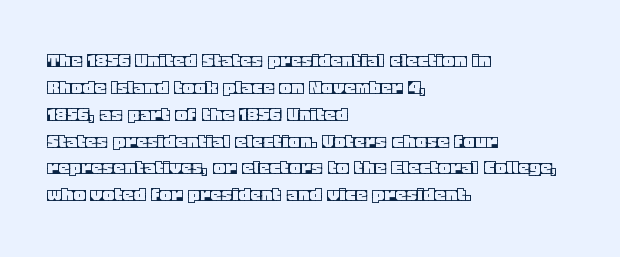
Is the block centered? No — it sits flush against the left margin. Beneath every word, the page is bare. What stands out about the letter spacing? Nothing — it is the standard amount. The lettering stays uniformly vertical, giving the passage a roman look.
